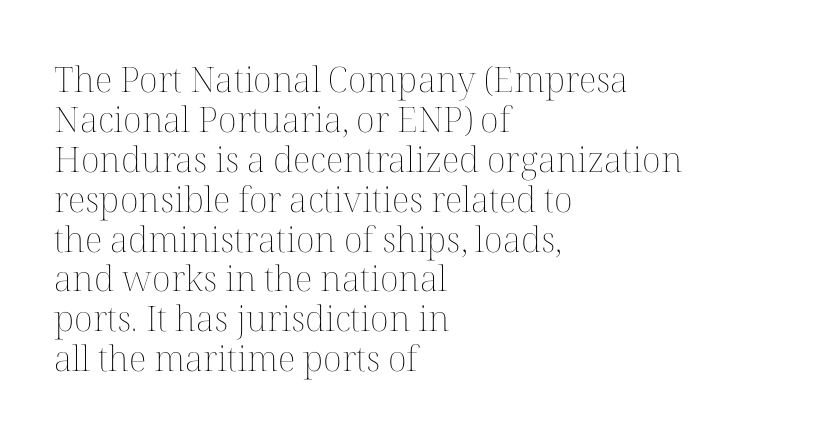
The image shows 35 px thin type, upright; set left-aligned, tight line spacing (1.14x), normal letter spacing, not underlined; medium stroke contrast and a medium x-height.
